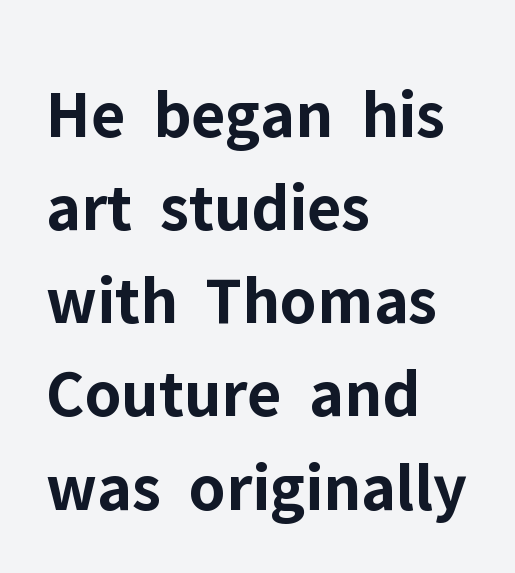
Q: Is the text bold? A: Yes.
Q: Is the text italic (slanted)? A: No, it is upright.
Q: Is the typeface a serif or a sans-serif typeface? A: Sans-serif.
Q: Is the text underlined? A: No.
Q: How is the paragraph aligned? A: Left-aligned.
Q: Is the spacing between letters normal or unusually wide? A: Normal.
Q: Is the spacing between lines tight, normal or loose? A: Normal.
Q: Width (condensed, normal, or wide)? A: Normal.
Q: Stroke contrast? A: Low.
Q: x-height? A: Medium.
Q: Monospaced? A: No.
